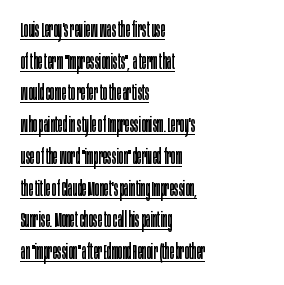
{"italic": "no", "bold": "no", "underline": "yes", "align": "left", "line_spacing": "normal", "line_spacing_ratio": 1.51, "letter_spacing": "normal", "letter_spacing_em": 0.0, "glyph_px": 21}
